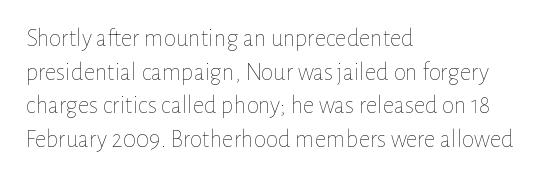
Honestly, there is no underline to notice here at all. When letters stand straight like this, we call the style roman or upright. The passage shown stacks its lines at a standard gap. Horizontal alignment here is leftward, the default for most running prose. Ink coverage per letter is moderate at most.
